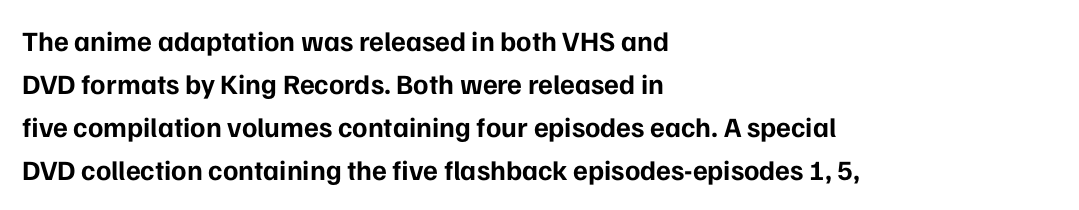
Each new line begins a customary step beneath the previous one. The rendering uses natural spacing where letterforms have individual widths. The axis of the letterforms is exactly vertical. The letters are bold, with thick, heavy strokes.
